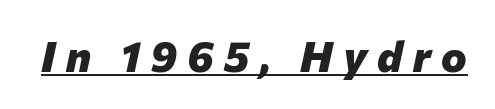
Q: Is the text bold? A: Yes.
Q: Is the text italic (slanted)? A: Yes, it leans right by about 12 degrees.
Q: Is the text underlined? A: Yes.
Q: Is the spacing between letters normal or unusually wide? A: Unusually wide.
Q: Width (condensed, normal, or wide)? A: Normal.
Q: Stroke contrast? A: Low.
Q: x-height? A: Medium.
Q: Monospaced? A: No.
